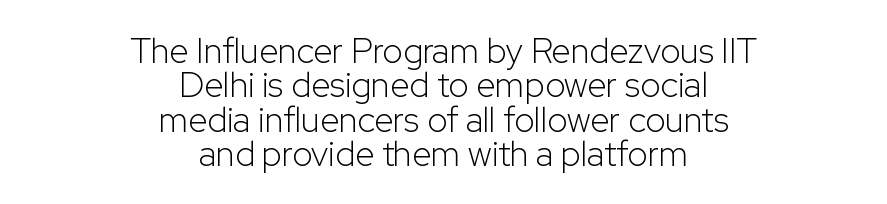
{"serif": "no", "italic": "no", "bold": "no", "weight": "light", "width": "normal", "stroke_contrast": "low", "x_height": "medium", "monospaced": "no", "underline": "no", "align": "center", "line_spacing": "tight", "line_spacing_ratio": 0.98, "letter_spacing": "normal", "letter_spacing_em": 0.0, "glyph_px": 35}
